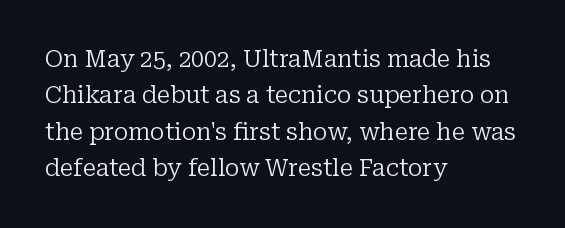
The image shows 23 px text type, upright; set left-aligned, normal line spacing (1.58x), normal letter spacing, not underlined.
